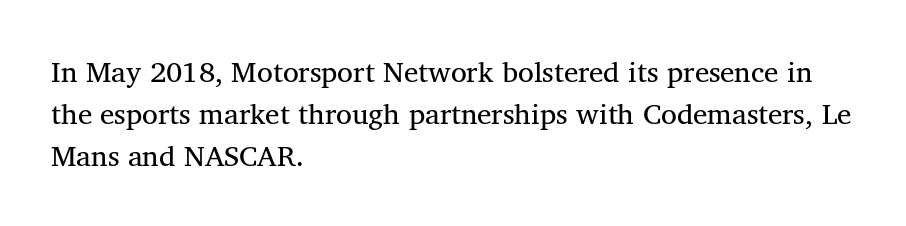
Q: Is the text bold? A: No.
Q: Is the text italic (slanted)? A: No, it is upright.
Q: Is the typeface a serif or a sans-serif typeface? A: Serif.
Q: Is the text underlined? A: No.
Q: How is the paragraph aligned? A: Left-aligned.
Q: Is the spacing between letters normal or unusually wide? A: Normal.
Q: Is the spacing between lines tight, normal or loose? A: Normal.
Q: Width (condensed, normal, or wide)? A: Normal.
Q: Stroke contrast? A: Medium.
Q: x-height? A: Medium.
Q: Monospaced? A: No.
